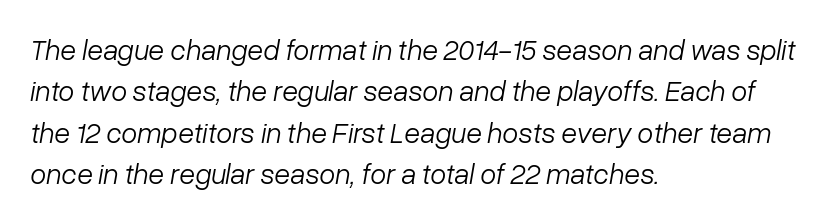
{"italic": "yes", "lean": "right", "slant_degrees": 10, "bold": "no", "weight": "light", "width": "normal", "stroke_contrast": "low", "x_height": "medium", "monospaced": "no", "underline": "no", "align": "left", "line_spacing": "normal", "line_spacing_ratio": 1.43, "letter_spacing": "normal", "letter_spacing_em": 0.0, "glyph_px": 29}
